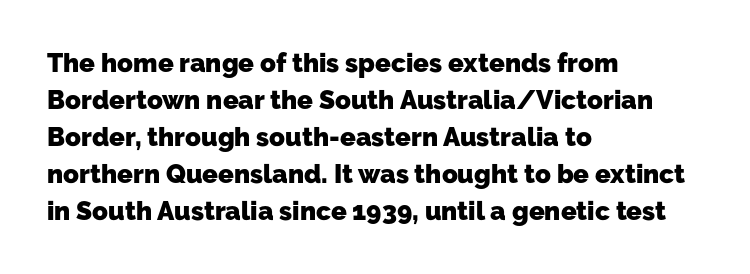
Q: Is the text bold? A: Yes.
Q: Is the text underlined? A: No.
Q: How is the paragraph aligned? A: Left-aligned.
Q: Is the spacing between letters normal or unusually wide? A: Normal.
Q: Is the spacing between lines tight, normal or loose? A: Normal.
